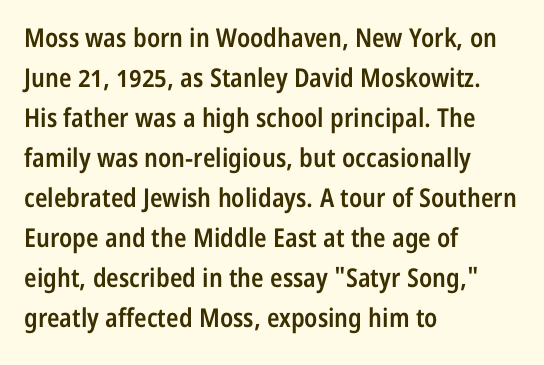
{"italic": "no", "bold": "semi", "underline": "no", "align": "left", "line_spacing": "normal", "line_spacing_ratio": 1.54, "letter_spacing": "normal", "letter_spacing_em": 0.0, "glyph_px": 26}
